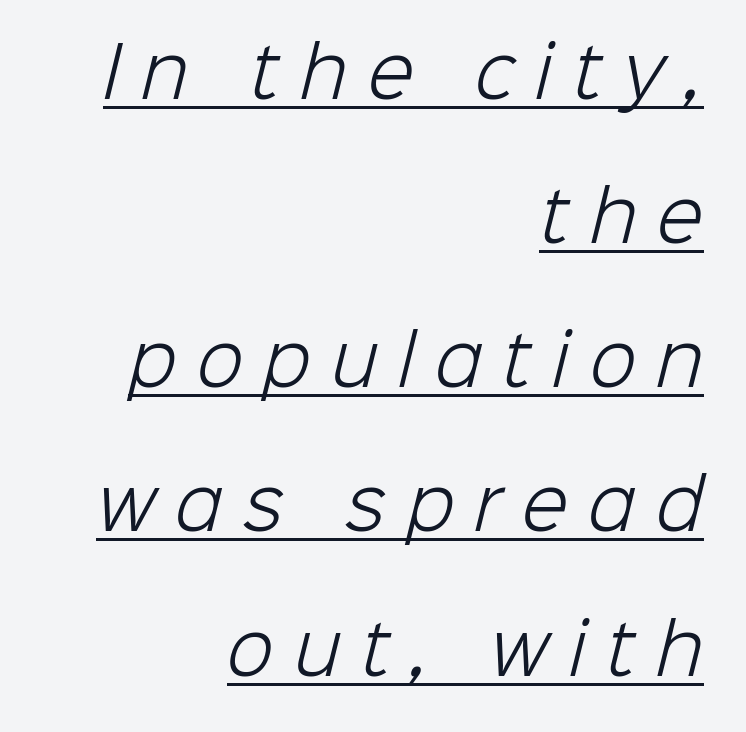
The image shows 68 px light sans-serif type; set right-aligned, loose line spacing (2.12x), unusually wide letter spacing (+0.3 em), underlined; low stroke contrast and a medium x-height.
